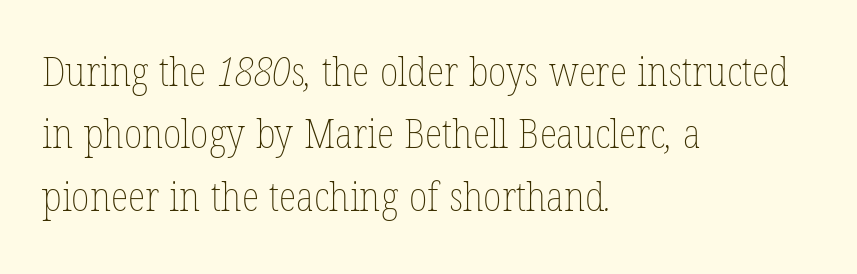
Q: Is the text bold? A: No.
Q: Is the text underlined? A: No.
Q: How is the paragraph aligned? A: Left-aligned.
Q: Is the spacing between letters normal or unusually wide? A: Normal.
Q: Is the spacing between lines tight, normal or loose? A: Normal.
Q: Width (condensed, normal, or wide)? A: Condensed.
Q: Stroke contrast? A: Low.
Q: x-height? A: Medium.
Q: Monospaced? A: No.
